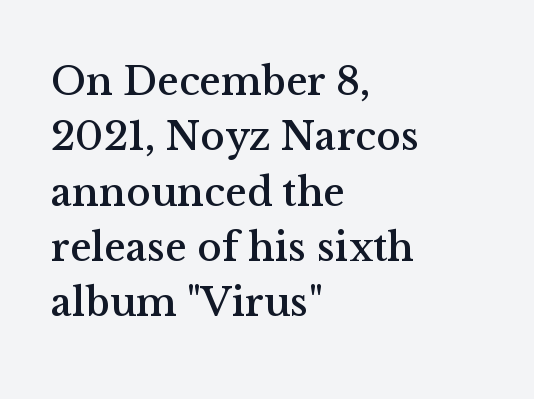
Q: Is the text italic (slanted)? A: No, it is upright.
Q: Is the typeface a serif or a sans-serif typeface? A: Serif.
Q: Is the text underlined? A: No.
Q: How is the paragraph aligned? A: Left-aligned.
Q: Is the spacing between letters normal or unusually wide? A: Normal.
Q: Is the spacing between lines tight, normal or loose? A: Normal.
Q: Width (condensed, normal, or wide)? A: Normal.
Q: Stroke contrast? A: Medium.
Q: x-height? A: Medium.
Q: Monospaced? A: No.
